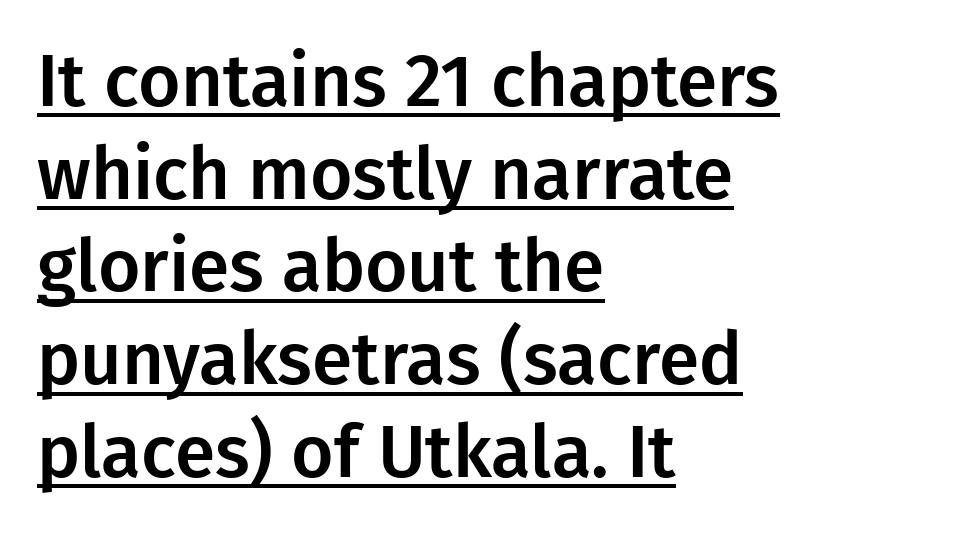
The font's upright variant was chosen for this text. The face used here is proportionally spaced, like ordinary book or web type. Compared with typical body copy, the letter spacing here is the same. Quick note: underline on. Stroke terminals: plain, sans-serif. The designer left line spacing at the default.
